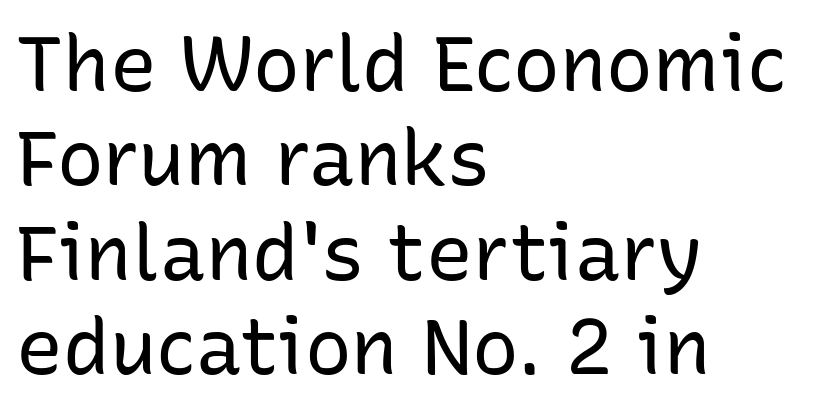
Q: Is the text bold? A: No.
Q: Is the text italic (slanted)? A: No, it is upright.
Q: Is the typeface a serif or a sans-serif typeface? A: Sans-serif.
Q: Is the text underlined? A: No.
Q: How is the paragraph aligned? A: Left-aligned.
Q: Is the spacing between letters normal or unusually wide? A: Normal.
Q: Width (condensed, normal, or wide)? A: Normal.
Q: Stroke contrast? A: Low.
Q: x-height? A: Medium.
Q: Monospaced? A: No.
